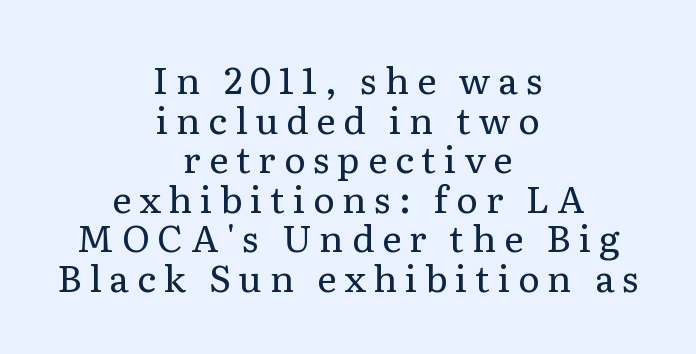
{"serif": "yes", "italic": "no", "bold": "no", "weight": "regular", "width": "normal", "stroke_contrast": "low", "x_height": "medium", "monospaced": "no", "underline": "no", "align": "center", "line_spacing": "tight", "line_spacing_ratio": 1.07, "letter_spacing": "wide", "letter_spacing_em": 0.21, "glyph_px": 37}
